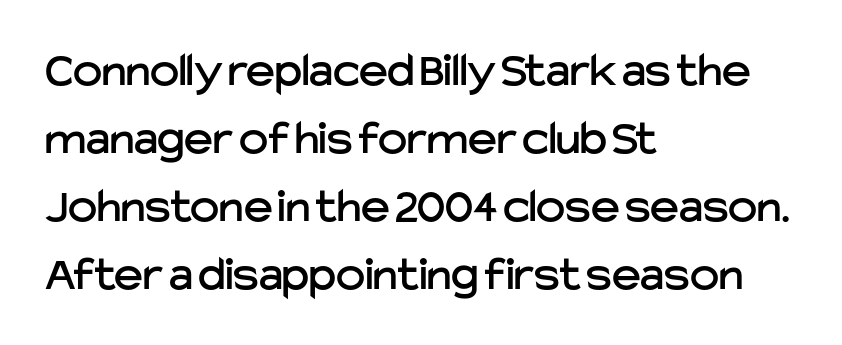
{"serif": "no", "italic": "no", "width": "normal", "stroke_contrast": "low", "x_height": "medium", "monospaced": "no", "underline": "no", "align": "left", "line_spacing": "normal", "line_spacing_ratio": 1.39, "letter_spacing": "normal", "letter_spacing_em": 0.0, "glyph_px": 49}
